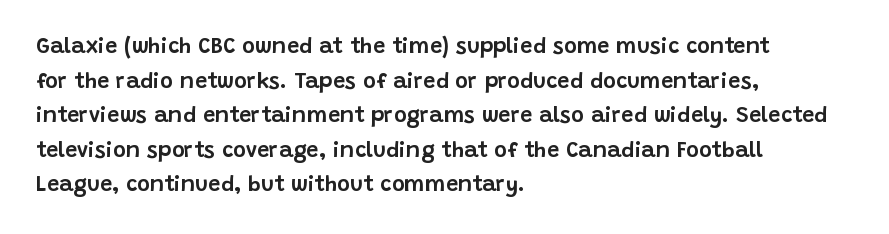
{"italic": "no", "underline": "no", "align": "left", "line_spacing": "normal", "line_spacing_ratio": 1.57, "letter_spacing": "normal", "letter_spacing_em": 0.0, "glyph_px": 22}
